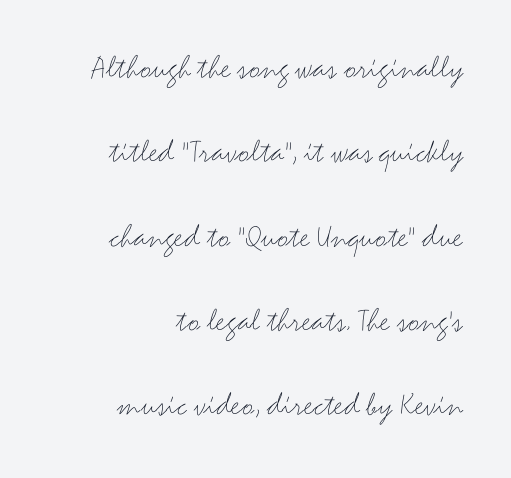
Weight: in the light-to-regular range. A student would call this right alignment; a typographer would say flush right, rag left. Compared with typical body copy, the letter spacing here is the same. Vertical spacing — loose. No word sits above an underline. The rendering uses natural spacing where letterforms have individual widths.
